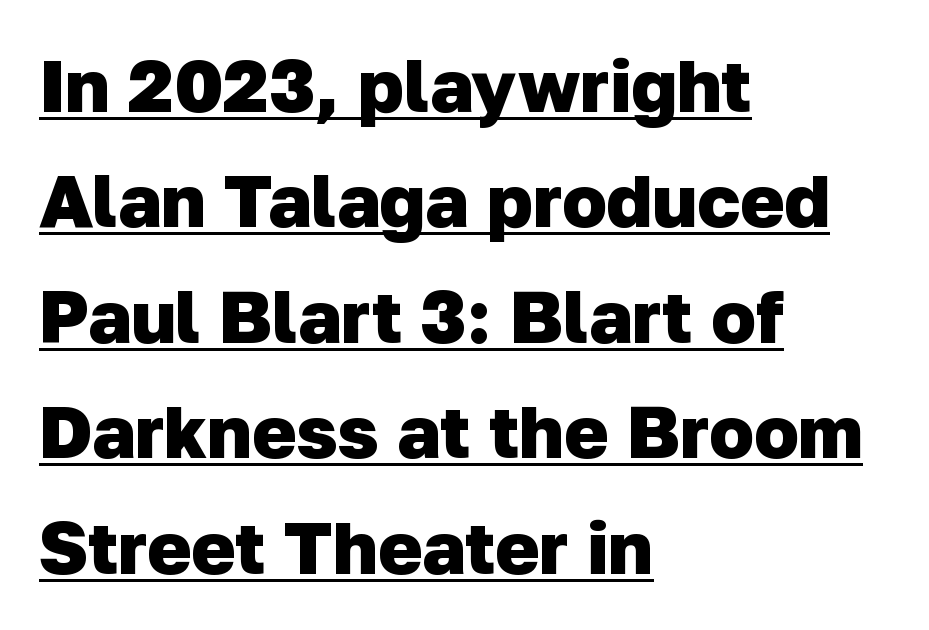
Q: Is the text bold? A: Yes.
Q: Is the typeface a serif or a sans-serif typeface? A: Sans-serif.
Q: Is the text underlined? A: Yes.
Q: How is the paragraph aligned? A: Left-aligned.
Q: Is the spacing between letters normal or unusually wide? A: Normal.
Q: Is the spacing between lines tight, normal or loose? A: Normal.
Q: Width (condensed, normal, or wide)? A: Normal.
Q: Stroke contrast? A: Low.
Q: x-height? A: Medium.
Q: Monospaced? A: No.
